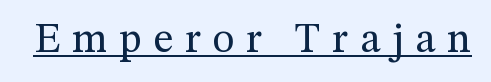
The letters advance in unequal steps, a hallmark of proportional type. Is there any slant? The stems are plumb. The letters are spread apart with noticeably loose tracking. Is there an underline? Yes — a line sits under the letters. The designer went with a serif here, giving each stem small feet.
